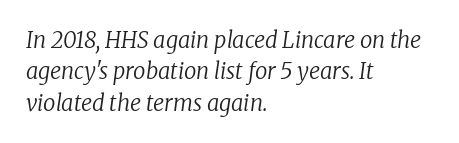
{"italic": "yes", "lean": "right", "slant_degrees": 8, "bold": "no", "underline": "no", "align": "left", "line_spacing": "normal", "line_spacing_ratio": 1.43, "letter_spacing": "normal", "letter_spacing_em": 0.0, "glyph_px": 22}
